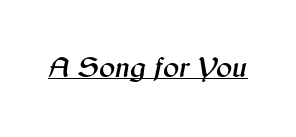
Q: Is the text italic (slanted)? A: Yes, it leans right by about 12 degrees.
Q: Is the text underlined? A: Yes.
Q: Is the spacing between letters normal or unusually wide? A: Normal.
Q: Width (condensed, normal, or wide)? A: Normal.
Q: Stroke contrast? A: Medium.
Q: x-height? A: Medium.
Q: Monospaced? A: No.
